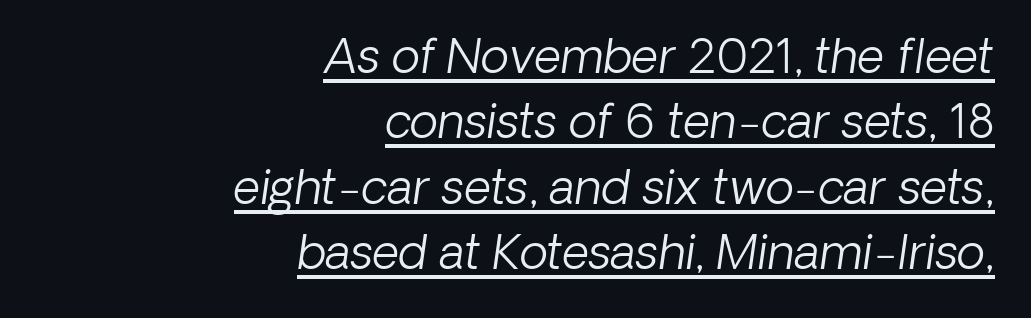
The image shows 47 px light sans-serif type; set right-aligned, normal line spacing (1.39x), normal letter spacing, underlined; low stroke contrast and a medium x-height.
